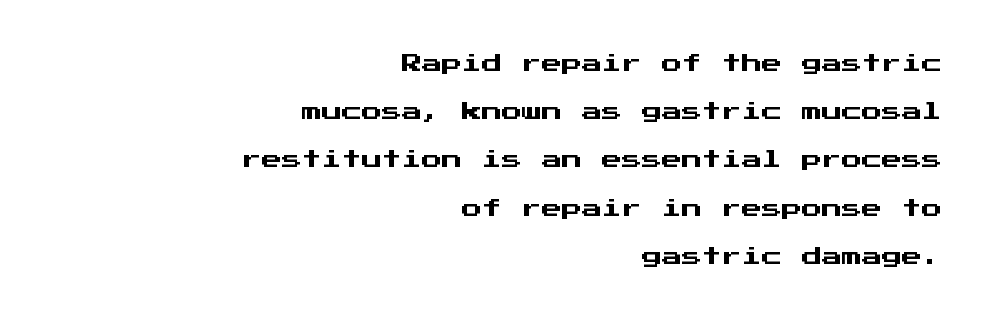
Q: Is the text italic (slanted)? A: No, it is upright.
Q: Is the text underlined? A: No.
Q: How is the paragraph aligned? A: Right-aligned.
Q: Is the spacing between letters normal or unusually wide? A: Normal.
Q: Is the spacing between lines tight, normal or loose? A: Loose.
